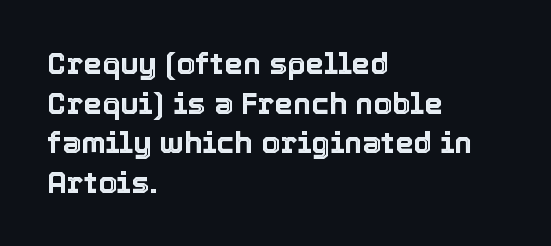
The image shows 30 px text type, upright; set left-aligned, normal line spacing (1.32x), normal letter spacing, not underlined; a medium x-height.
